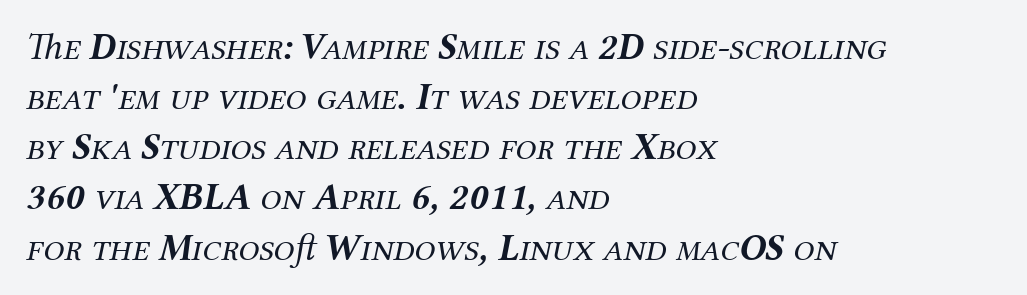
{"serif": "yes", "italic": "yes", "lean": "right", "slant_degrees": 12, "bold": "no", "weight": "regular", "width": "normal", "stroke_contrast": "medium", "x_height": "medium", "monospaced": "no", "underline": "no", "align": "left", "line_spacing": "normal", "line_spacing_ratio": 1.32, "letter_spacing": "normal", "letter_spacing_em": 0.0, "glyph_px": 38}
